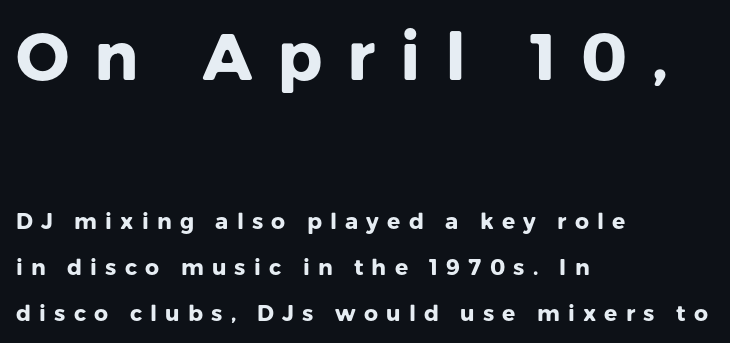
The passage is arranged the way most books set body copy — flush left. Which of the two is more prominent by size? The first, at the top. Honestly, there is no underline to notice here at all. The passage shown is typed in a proportional face where columns would drift. Loose tracking; the words dissolve into strings of separated letters.
